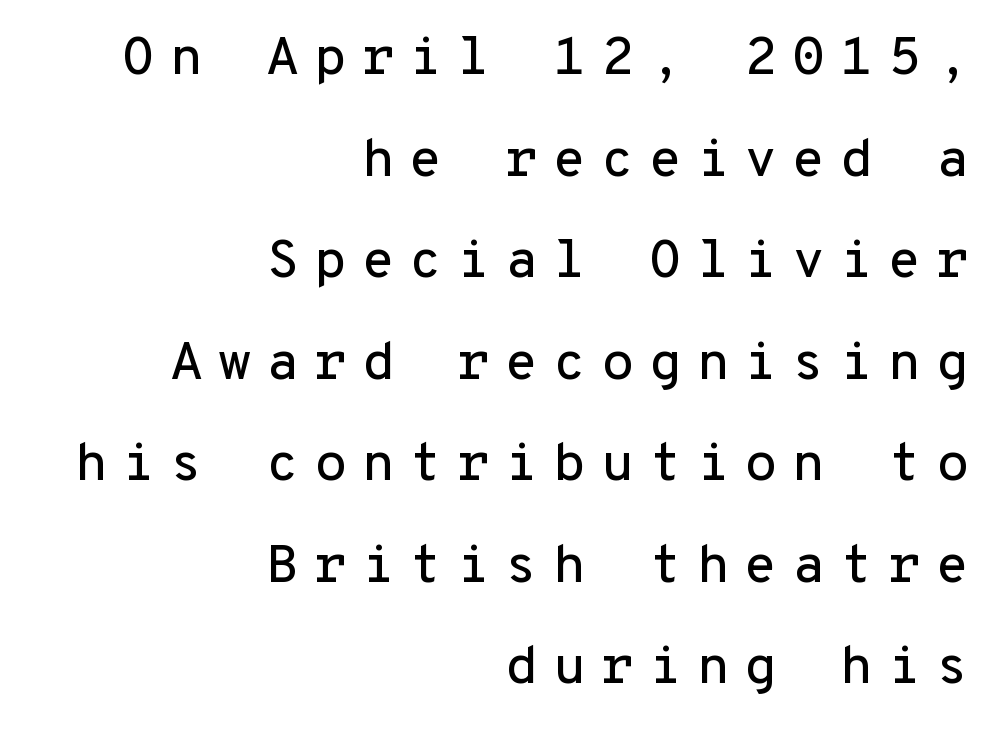
Looks like terminal output: every glyph gets an equal slot. The lettering stays uniformly vertical, giving the passage a roman look. The type is letterspaced generously, with wide tracking. Descenders hang freely into open space. One-word summary of the alignment: right. Nope, no serifs anywhere on these letters.
